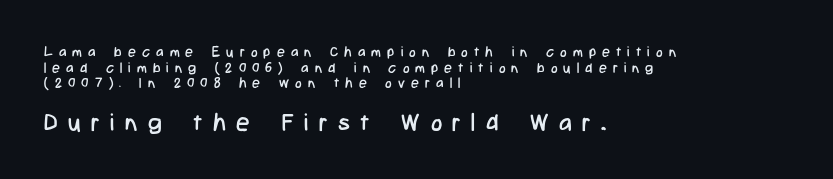
Descender tails drop into unmarked territory. This sample trades vertical openness for compactness between lines. No letter is thick-stroked: the sample isn't bold. Tracking value appears strongly positive — letters spread wide.
